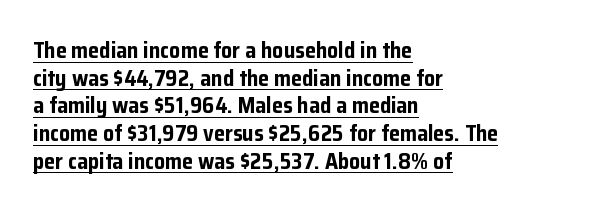
{"italic": "no", "bold": "yes", "underline": "yes", "align": "left", "line_spacing": "normal", "line_spacing_ratio": 1.26, "letter_spacing": "normal", "letter_spacing_em": 0.0, "glyph_px": 22}
